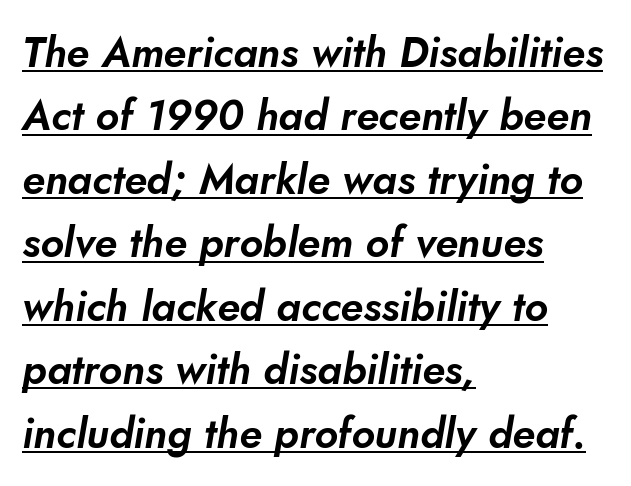
The image shows 42 px sans-serif type; set left-aligned, normal line spacing (1.51x), normal letter spacing, underlined; low stroke contrast and a small x-height.
